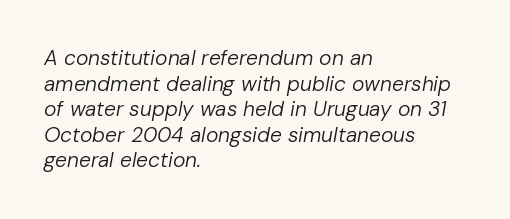
Q: Is the text bold? A: No.
Q: Is the text italic (slanted)? A: Yes, it leans right by about 10 degrees.
Q: Is the text underlined? A: No.
Q: How is the paragraph aligned? A: Left-aligned.
Q: Is the spacing between letters normal or unusually wide? A: Normal.
